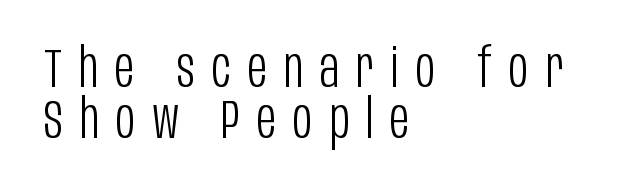
Caption: multi-line text, flush left, ragged right. Proportional: the letters do not fall into vertical columns. The rendering shows plain stroke endings on the letterforms — a sans-serif design. The passage shown is not underscored anywhere. No chunkiness to these letters — they're not bold.
